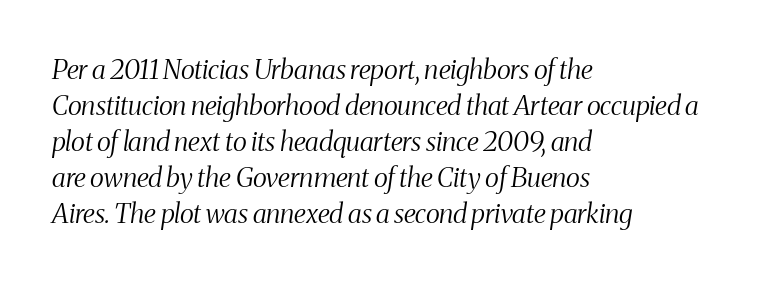
The image shows 27 px text type, italic (leaning right); set left-aligned, normal line spacing (1.33x), normal letter spacing, not underlined.
